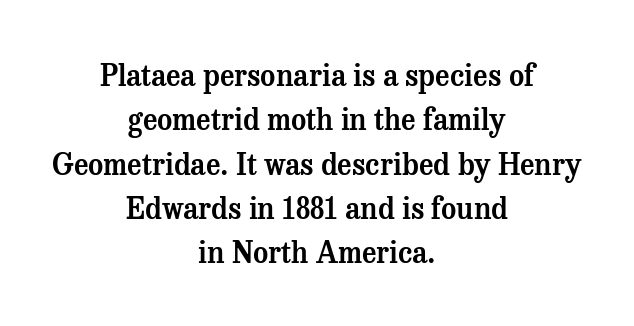
The image shows 29 px serif type, upright; set centered, normal line spacing (1.53x), normal letter spacing, not underlined; medium stroke contrast and a medium x-height.
